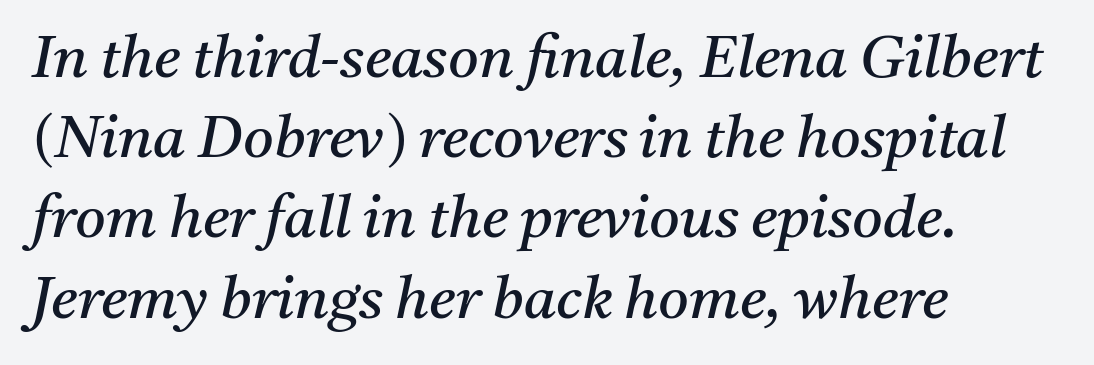
{"serif": "yes", "italic": "yes", "lean": "right", "slant_degrees": 11, "bold": "no", "weight": "regular", "width": "normal", "stroke_contrast": "medium", "x_height": "medium", "monospaced": "no", "underline": "no", "align": "left", "line_spacing": "normal", "line_spacing_ratio": 1.36, "letter_spacing": "normal", "letter_spacing_em": 0.0, "glyph_px": 59}
